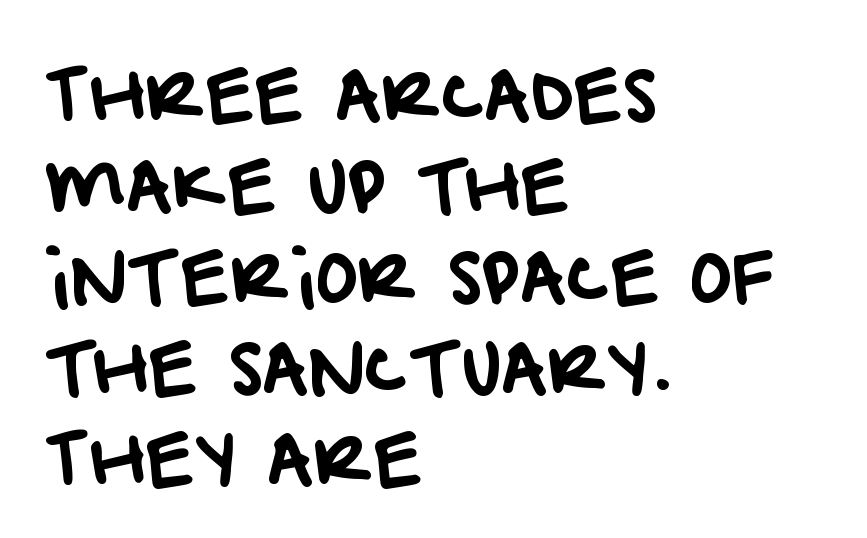
{"serif": "no", "width": "normal", "stroke_contrast": "low", "x_height": "large", "monospaced": "no", "underline": "no", "align": "left", "line_spacing": "normal", "line_spacing_ratio": 1.28, "letter_spacing": "normal", "letter_spacing_em": 0.0, "glyph_px": 71}
